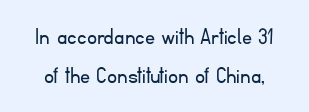
Inter-character spacing is left at the font's built-in metrics. The typeface has the unassuming heft of standard copy or less. Rows of type keep a routine distance in the vertical direction. The font's upright variant was chosen for this text. Just letters on the line, the space beneath them empty.
